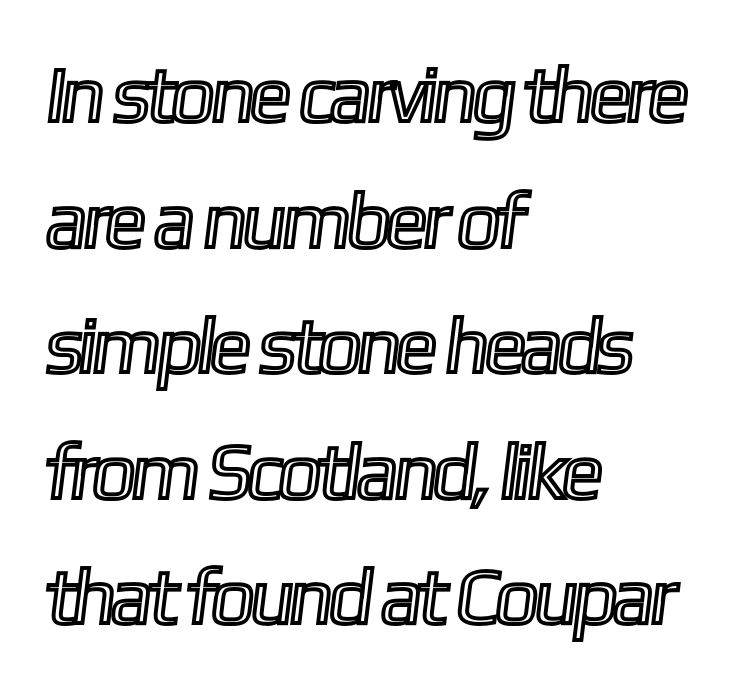
Character widths vary here, with narrow letters taking less room than wide ones. The rendering keeps characters at their native spacing. Alignment: flush left. Regular leading. Lines of text with bare space underneath.
